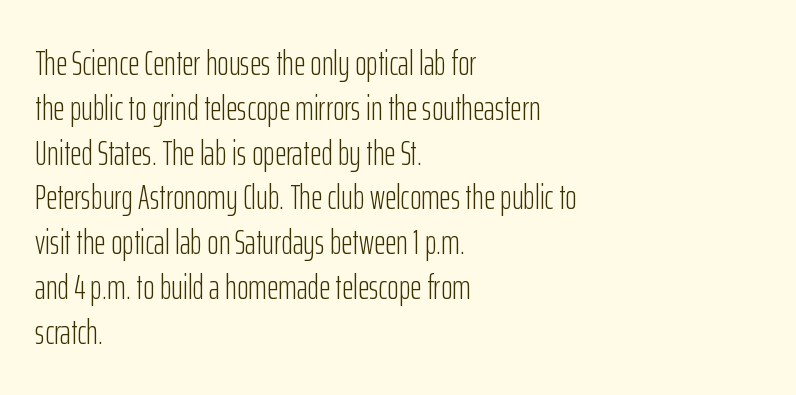
Q: Is the text bold? A: No.
Q: Is the text italic (slanted)? A: No, it is upright.
Q: Is the typeface a serif or a sans-serif typeface? A: Sans-serif.
Q: Is the text underlined? A: No.
Q: How is the paragraph aligned? A: Left-aligned.
Q: Is the spacing between letters normal or unusually wide? A: Normal.
Q: Is the spacing between lines tight, normal or loose? A: Normal.
Q: Width (condensed, normal, or wide)? A: Condensed.
Q: Stroke contrast? A: Low.
Q: x-height? A: Medium.
Q: Monospaced? A: No.
